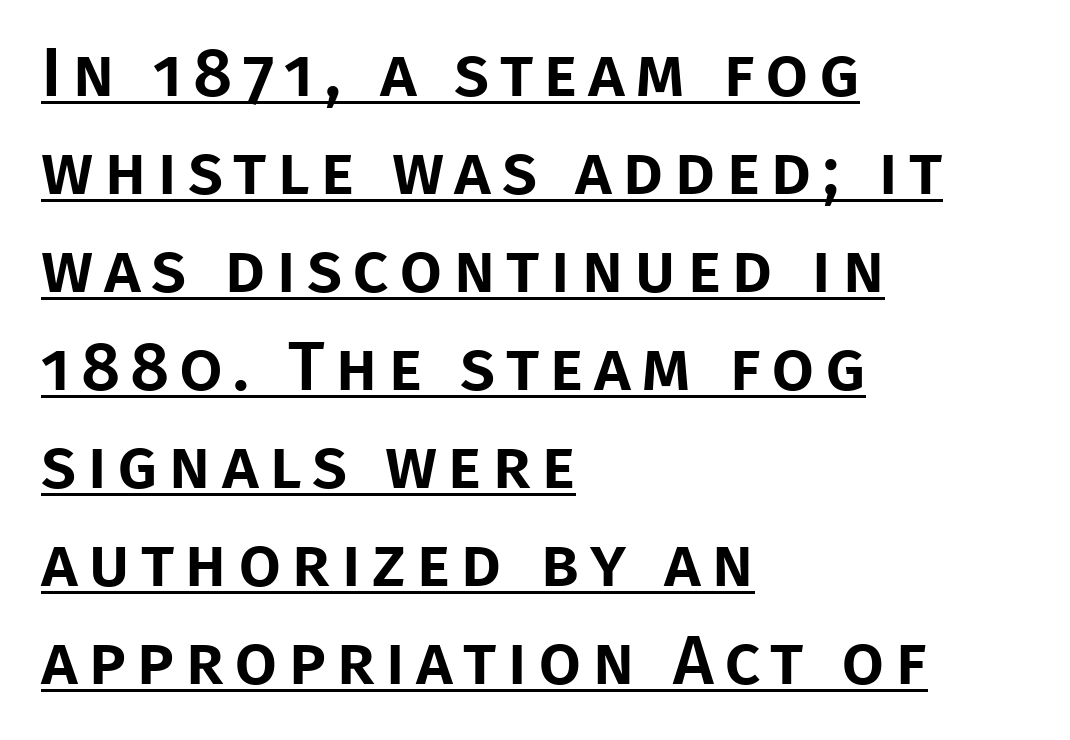
{"serif": "no", "italic": "no", "width": "normal", "stroke_contrast": "low", "x_height": "large", "monospaced": "no", "underline": "yes", "align": "left", "line_spacing": "normal", "line_spacing_ratio": 1.42, "glyph_px": 69}
